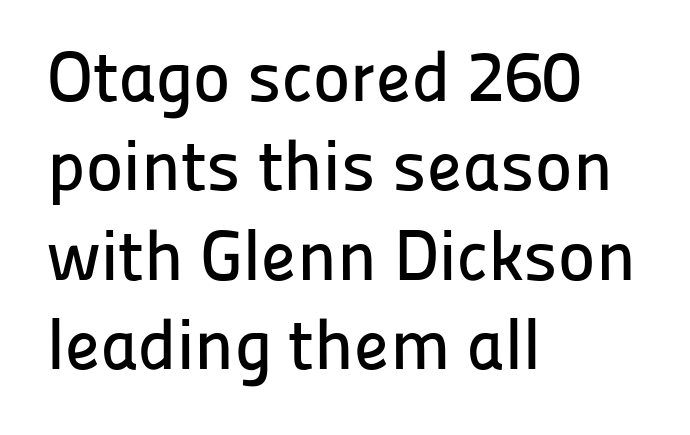
The image shows 71 px sans-serif type, upright; set left-aligned, normal line spacing (1.26x), normal letter spacing, not underlined; low stroke contrast and a medium x-height.
